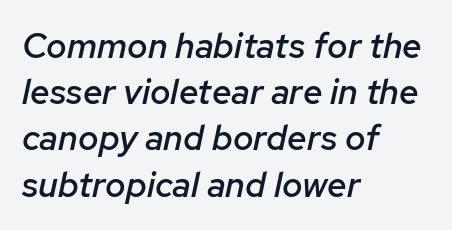
The image shows 35 px semibold type, italic (leaning right); set left-aligned, normal line spacing (1.32x), normal letter spacing, not underlined; low stroke contrast and a medium x-height.
